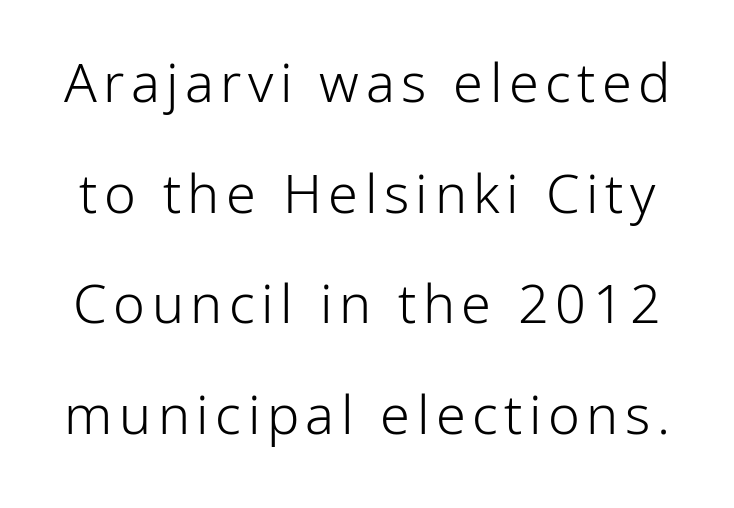
{"serif": "no", "italic": "no", "bold": "no", "weight": "light", "width": "normal", "stroke_contrast": "low", "x_height": "medium", "monospaced": "no", "underline": "no", "line_spacing": "loose", "line_spacing_ratio": 2.05, "glyph_px": 54}
